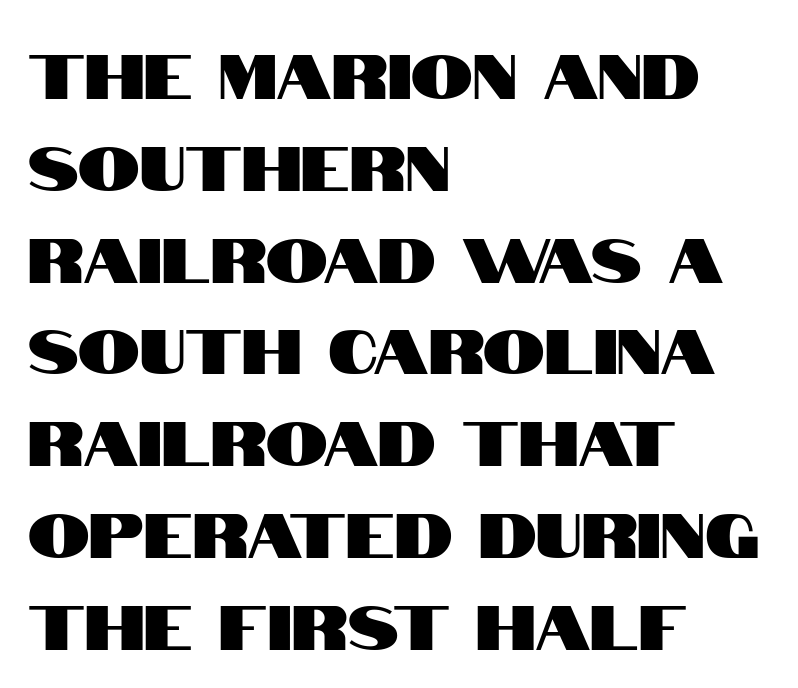
The lines are quadded left. This sample has the flowing, uneven cadence of proportional lettering. Each letter's strokes conclude bluntly, with no projecting serifs. The space beneath each line is pristine and unruled. Default kerning and tracking; the words read as compact shapes.
